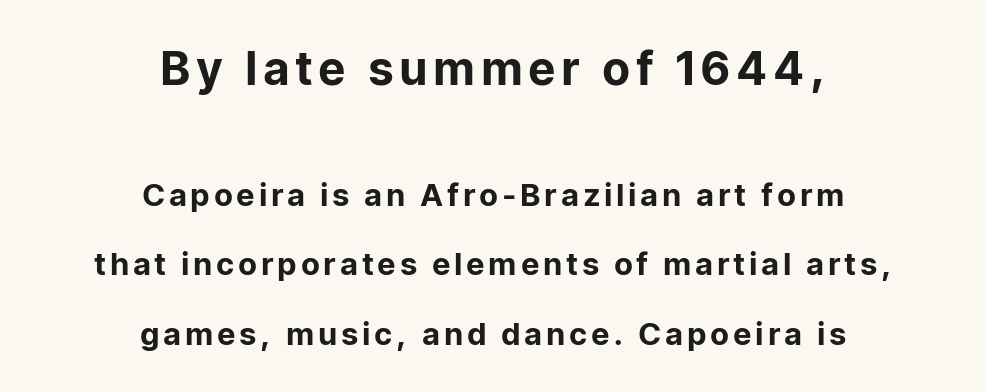
Classification — sans serif. Descenders hang freely into open space. You could not count columns in this text — the font is proportionally spaced. Quick note: not italic, upright.
